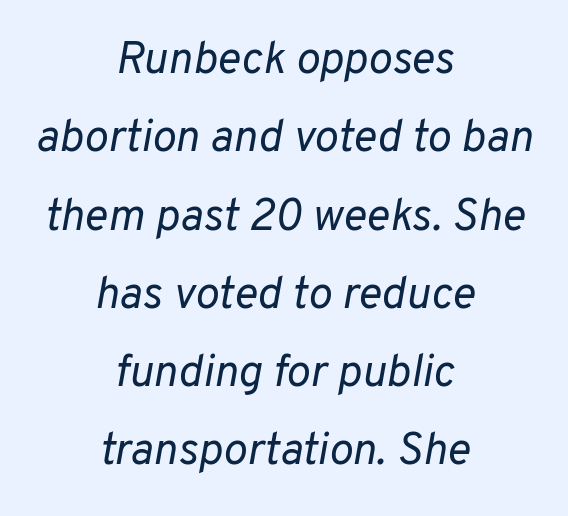
{"italic": "yes", "lean": "right", "slant_degrees": 10, "bold": "no", "weight": "regular", "width": "normal", "stroke_contrast": "low", "x_height": "medium", "monospaced": "no", "underline": "no", "align": "center", "line_spacing_ratio": 1.74, "letter_spacing": "normal", "letter_spacing_em": 0.0, "glyph_px": 45}
